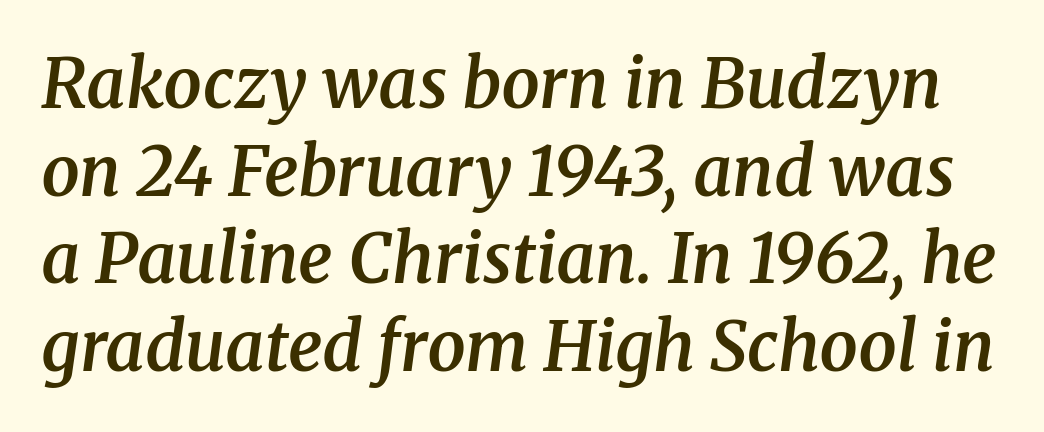
Typographic density is moderately raised because the face is semibold. Is the letter spacing exaggerated? No — it looks like the ordinary default. Interline gaps are of average width in this sample. Only glyphs here, with clear space below each row.
